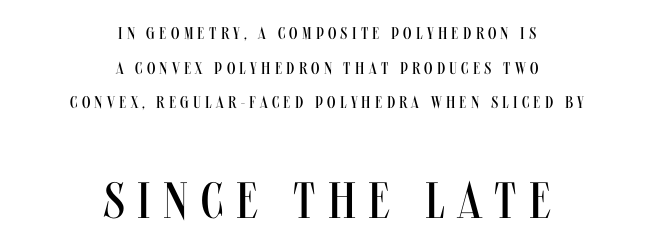
Q: Is the text bold? A: No.
Q: Is the text italic (slanted)? A: No, it is upright.
Q: Is the typeface a serif or a sans-serif typeface? A: Sans-serif.
Q: Is the text underlined? A: No.
Q: How is the paragraph aligned? A: Centered.
Q: Is the spacing between letters normal or unusually wide? A: Unusually wide.
Q: Is the spacing between lines tight, normal or loose? A: Loose.
Q: Which block of text is set in a larger size, the first (top) or the second (bottom)? A: The second (bottom) one.
Q: Width (condensed, normal, or wide)? A: Condensed.
Q: Stroke contrast? A: Medium.
Q: x-height? A: Large.
Q: Monospaced? A: No.
